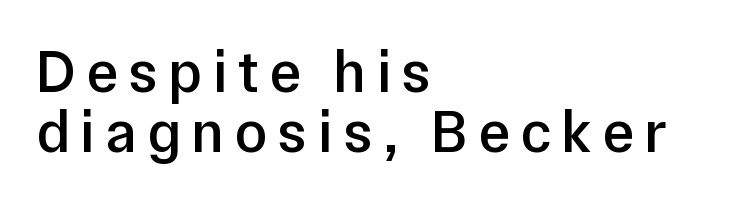
Q: Is the text bold? A: Semi-bold.
Q: Is the text italic (slanted)? A: No, it is upright.
Q: Is the typeface a serif or a sans-serif typeface? A: Sans-serif.
Q: Is the text underlined? A: No.
Q: How is the paragraph aligned? A: Left-aligned.
Q: Is the spacing between lines tight, normal or loose? A: Tight.
Q: Width (condensed, normal, or wide)? A: Normal.
Q: Stroke contrast? A: Low.
Q: x-height? A: Medium.
Q: Monospaced? A: No.
